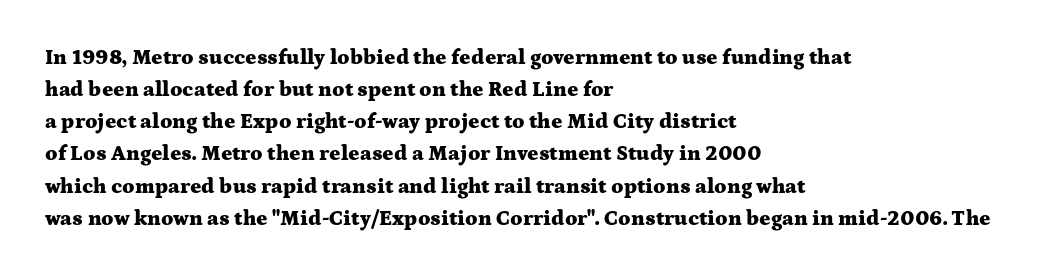
Tracking value appears to be zero — textbook default spacing. Is the type bold? Yes — the strokes are clearly thick and heavy. The block of text has a typical density, with ordinary space between rows. The rag falls on the right side of this text block. Words float on clear page, feet unadorned.
